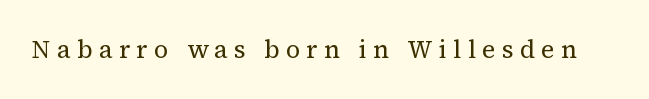
{"italic": "no", "bold": "no", "underline": "no", "letter_spacing": "wide", "letter_spacing_em": 0.25, "glyph_px": 25}
